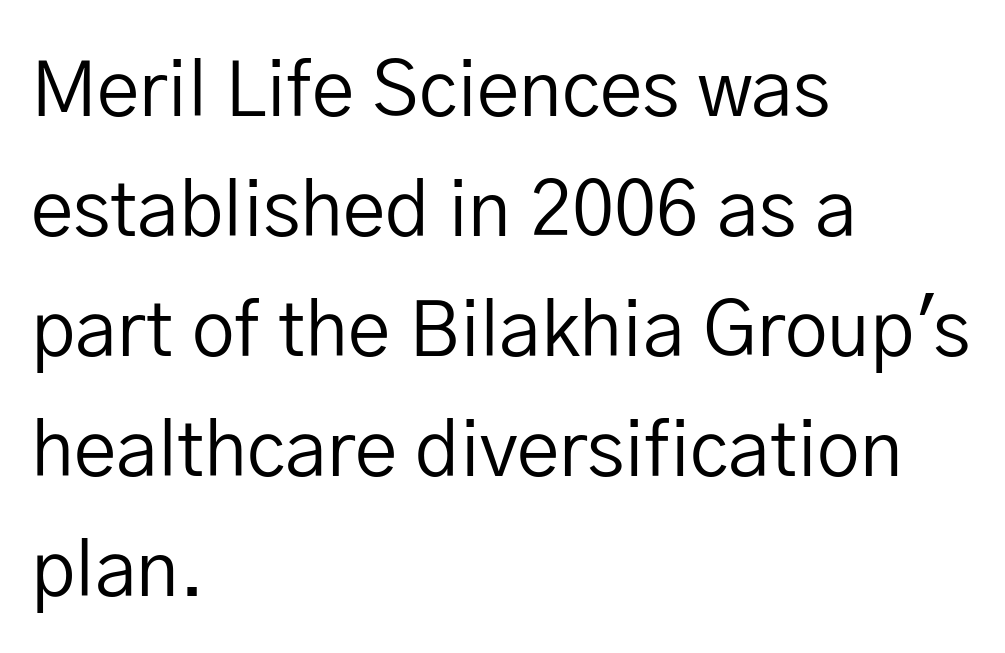
The image shows 76 px regular-weight sans-serif type, upright; set left-aligned, normal line spacing (1.58x), normal letter spacing, not underlined; low stroke contrast and a medium x-height.
